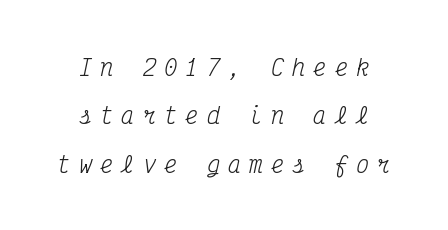
Q: Is the text bold? A: No.
Q: Is the text italic (slanted)? A: Yes, it leans right by about 12 degrees.
Q: Is the text underlined? A: No.
Q: How is the paragraph aligned? A: Centered.
Q: Is the spacing between letters normal or unusually wide? A: Unusually wide.
Q: Is the spacing between lines tight, normal or loose? A: Loose.
